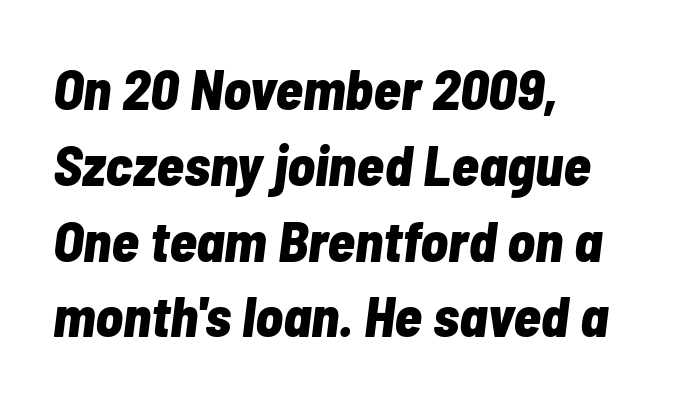
Q: Is the text bold? A: Yes.
Q: Is the text italic (slanted)? A: Yes, it leans right by about 7 degrees.
Q: Is the text underlined? A: No.
Q: How is the paragraph aligned? A: Left-aligned.
Q: Is the spacing between letters normal or unusually wide? A: Normal.
Q: Is the spacing between lines tight, normal or loose? A: Normal.
Q: Width (condensed, normal, or wide)? A: Condensed.
Q: Stroke contrast? A: Low.
Q: x-height? A: Medium.
Q: Monospaced? A: No.
